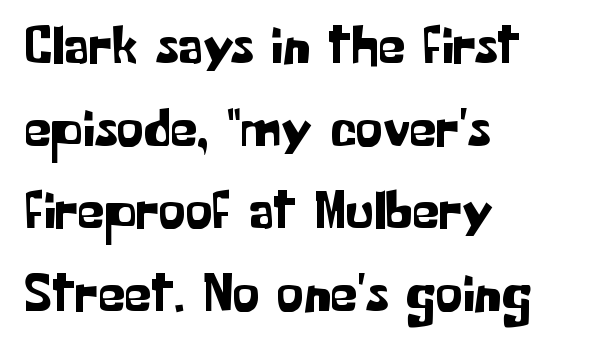
Does the lettering tilt? It doesn't — this is upright. These lines stack with their left ends in a neat column. A typesetter would call this zero additional tracking. Do the characters align in a grid? No, the font is proportional.
